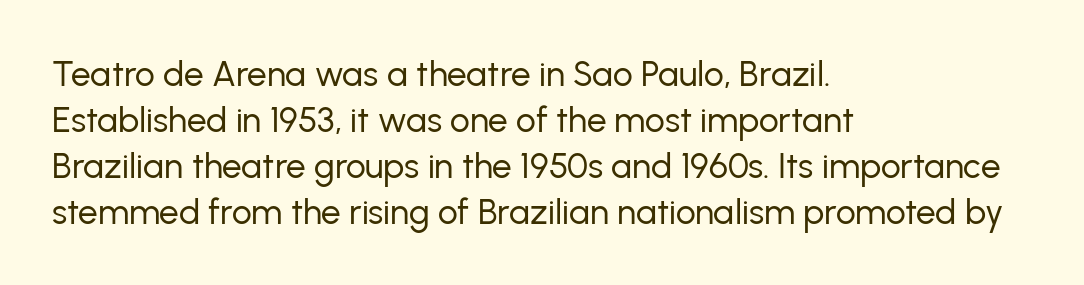
The image shows 35 px regular-weight sans-serif type, upright; set left-aligned, normal line spacing (1.31x), normal letter spacing, not underlined; low stroke contrast and a medium x-height.
